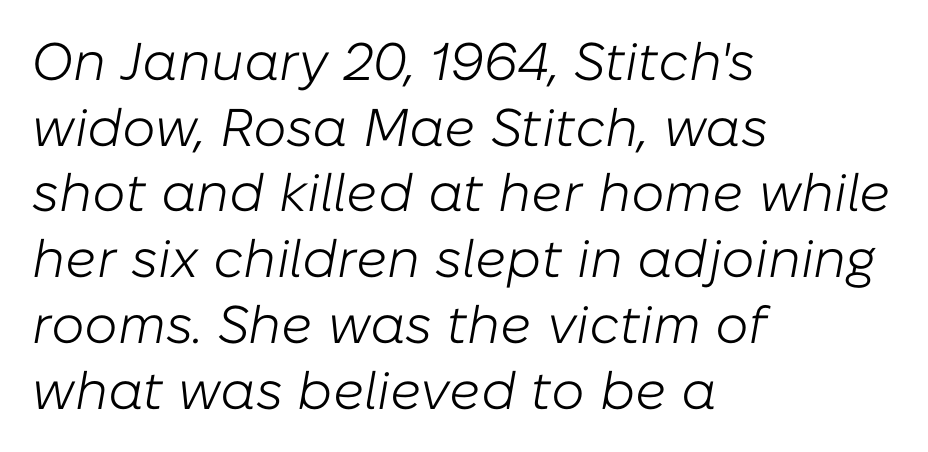
{"italic": "yes", "lean": "right", "slant_degrees": 10, "bold": "no", "weight": "light", "width": "normal", "stroke_contrast": "low", "x_height": "medium", "monospaced": "no", "underline": "no", "align": "left", "line_spacing_ratio": 1.24, "letter_spacing": "normal", "letter_spacing_em": 0.0, "glyph_px": 53}
